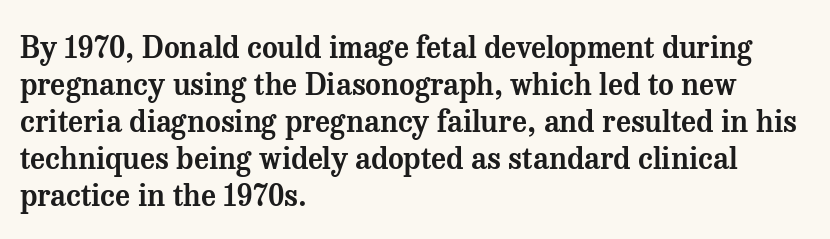
The image shows 30 px serif type, upright; set left-aligned, line spacing 1.23x, normal letter spacing, not underlined; medium stroke contrast and a medium x-height.
